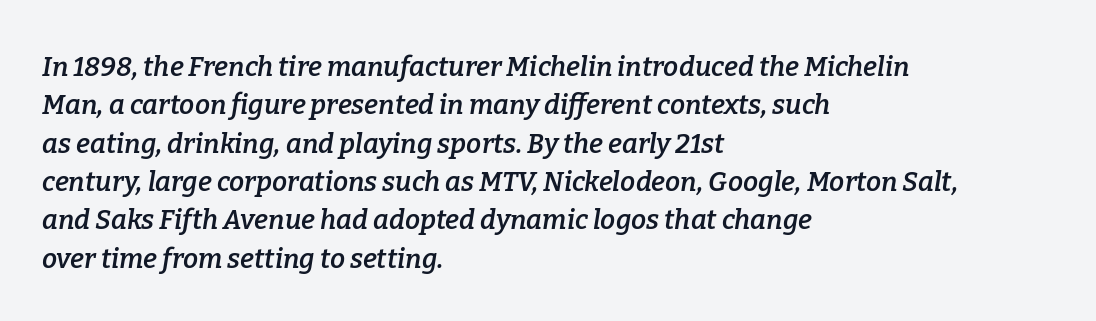
Q: Is the text bold? A: Semi-bold.
Q: Is the text italic (slanted)? A: Yes, it leans right by about 9 degrees.
Q: Is the text underlined? A: No.
Q: How is the paragraph aligned? A: Left-aligned.
Q: Is the spacing between letters normal or unusually wide? A: Normal.
Q: Is the spacing between lines tight, normal or loose? A: Normal.
